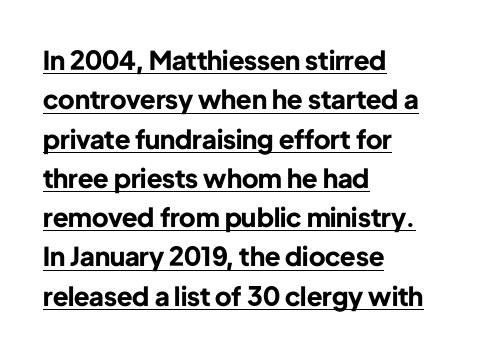
The image shows 26 px bold type, upright; set left-aligned, normal line spacing (1.51x), normal letter spacing, underlined.
